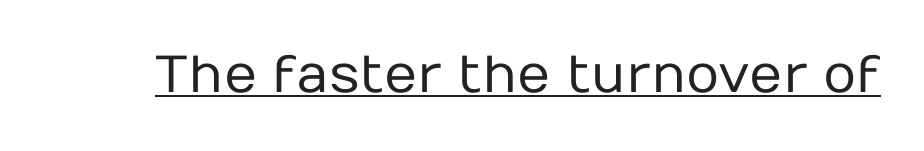
{"serif": "no", "italic": "no", "bold": "no", "weight": "regular", "width": "normal", "stroke_contrast": "low", "x_height": "medium", "monospaced": "no", "underline": "yes", "letter_spacing": "normal", "letter_spacing_em": 0.0, "glyph_px": 52}
